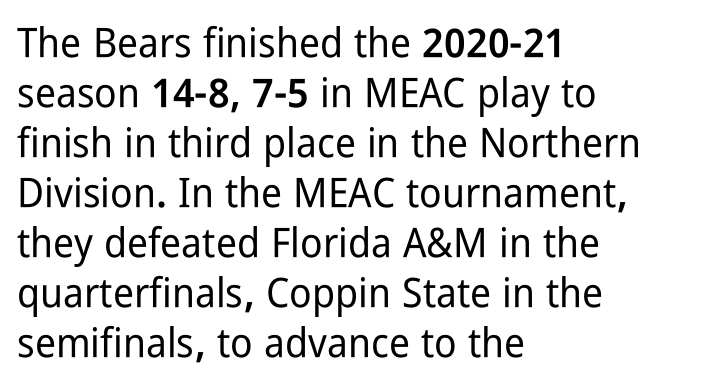
Looks like regular typesetting: each glyph gets only the width it needs. The type sits square on the baseline with zero lean. A typesetter would label this face a sans. What stands out about the letter spacing? Nothing — it is the standard amount. Line starts are locked; line ends wander. The string is rendered with underlining switched off.
